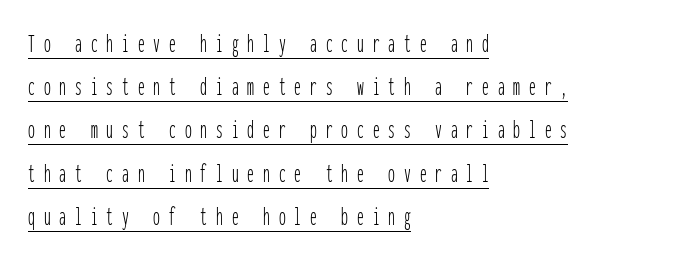
Q: Is the text bold? A: No.
Q: Is the text italic (slanted)? A: No, it is upright.
Q: Is the text underlined? A: Yes.
Q: How is the paragraph aligned? A: Left-aligned.
Q: Is the spacing between letters normal or unusually wide? A: Unusually wide.
Q: Is the spacing between lines tight, normal or loose? A: Normal.
